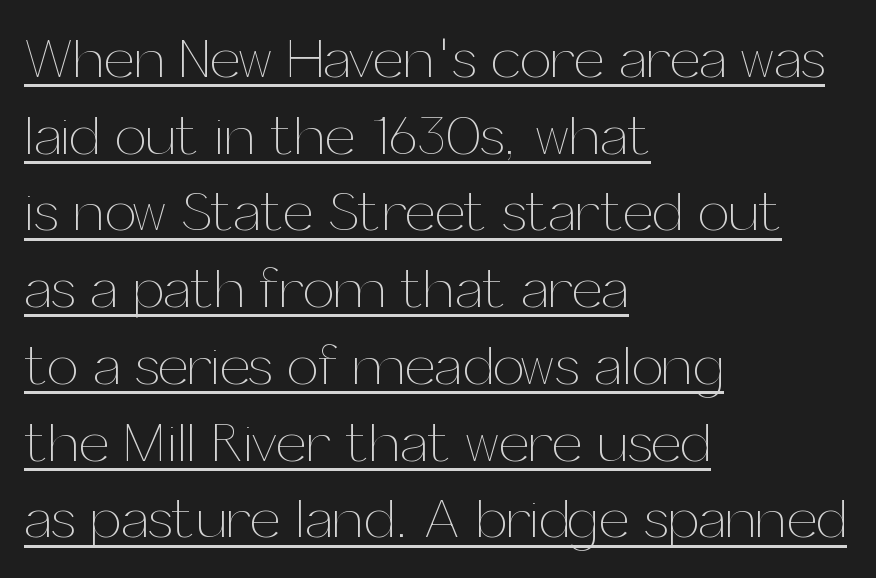
{"italic": "no", "bold": "no", "weight": "thin", "width": "normal", "stroke_contrast": "medium", "x_height": "medium", "monospaced": "no", "underline": "yes", "align": "left", "line_spacing": "normal", "line_spacing_ratio": 1.37, "letter_spacing": "normal", "letter_spacing_em": 0.0, "glyph_px": 56}
